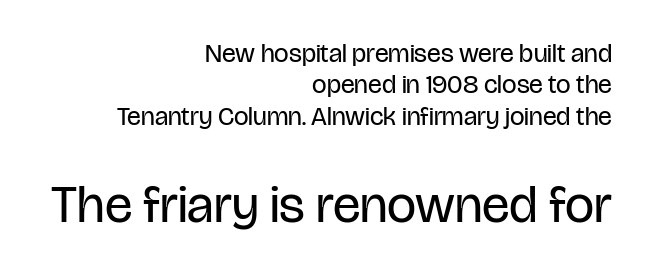
Q: Is the text bold? A: No.
Q: Is the text italic (slanted)? A: No, it is upright.
Q: Is the typeface a serif or a sans-serif typeface? A: Sans-serif.
Q: Is the text underlined? A: No.
Q: How is the paragraph aligned? A: Right-aligned.
Q: Is the spacing between letters normal or unusually wide? A: Normal.
Q: Which block of text is set in a larger size, the first (top) or the second (bottom)? A: The second (bottom) one.
Q: Width (condensed, normal, or wide)? A: Condensed.
Q: Stroke contrast? A: Low.
Q: x-height? A: Large.
Q: Monospaced? A: No.
